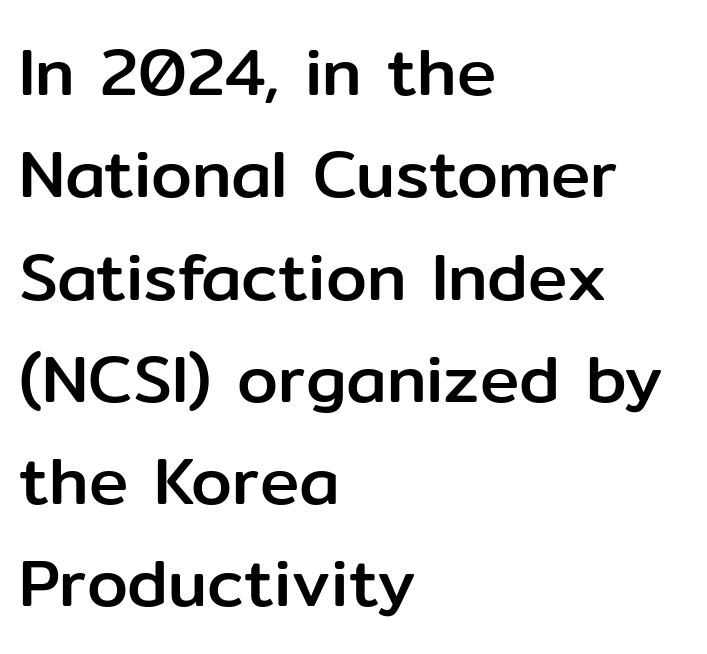
Q: Is the text italic (slanted)? A: No, it is upright.
Q: Is the typeface a serif or a sans-serif typeface? A: Sans-serif.
Q: Is the text underlined? A: No.
Q: How is the paragraph aligned? A: Left-aligned.
Q: Is the spacing between letters normal or unusually wide? A: Normal.
Q: Is the spacing between lines tight, normal or loose? A: Normal.
Q: Width (condensed, normal, or wide)? A: Normal.
Q: Stroke contrast? A: Low.
Q: x-height? A: Medium.
Q: Monospaced? A: No.
